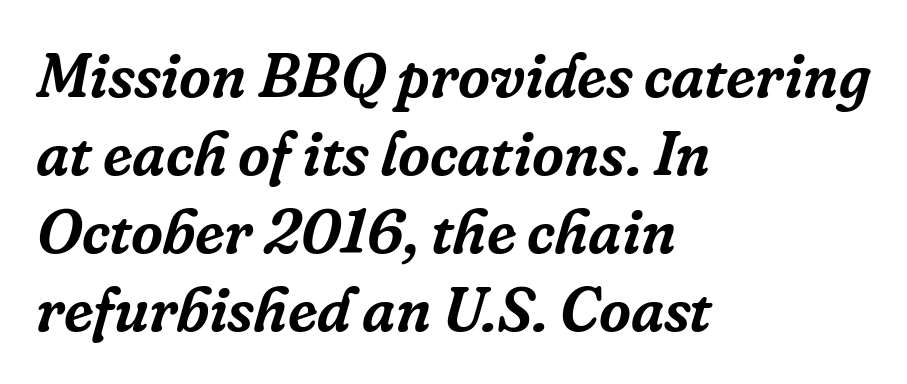
Typeset ragged right — the left edge is the straight one. Between one letter and the next there's only the usual sliver of space. The passage shown leans; its letterforms are oblique. Has an underline been added? It has not. Classification — serif. Each new line begins a customary step beneath the previous one.
